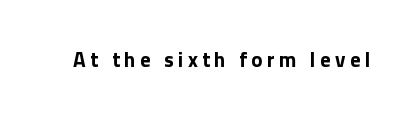
{"italic": "no", "bold": "yes", "underline": "no", "letter_spacing": "wide", "letter_spacing_em": 0.21, "glyph_px": 21}
